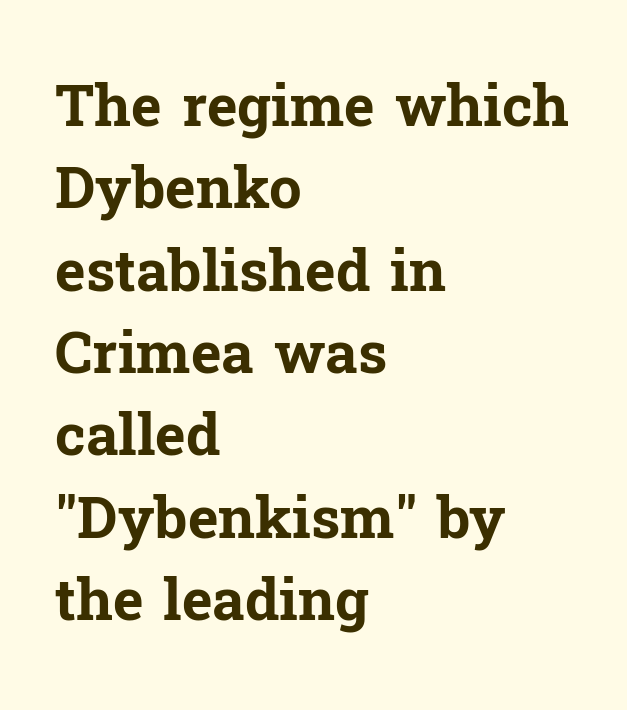
Vertically, the passage feels balanced, rows spaced as you'd expect. Is this a fixed-width face? No — the glyphs have proportional, varying widths. Characters follow at the spacing the type designer built in. You'd pick this weight for a headline — it's a proper bold. Observe the serifs anchoring each vertical stroke in this sample.
